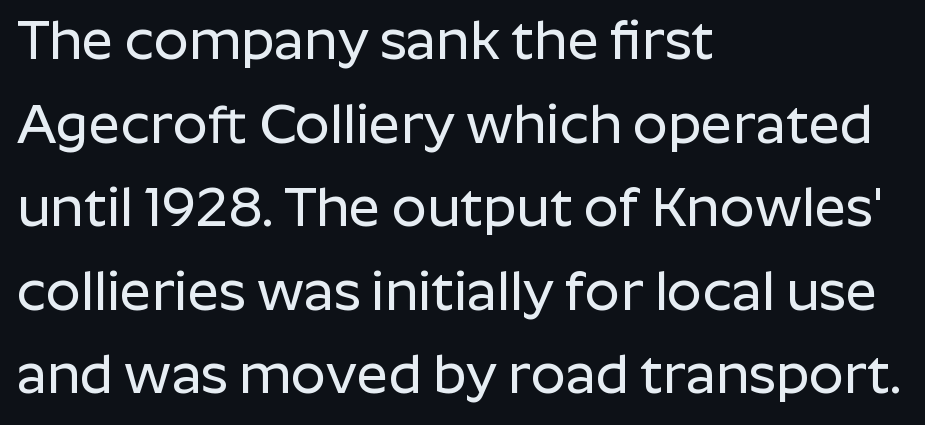
The image shows 55 px sans-serif type, upright; set left-aligned, normal line spacing (1.52x), normal letter spacing, not underlined; low stroke contrast and a medium x-height.
